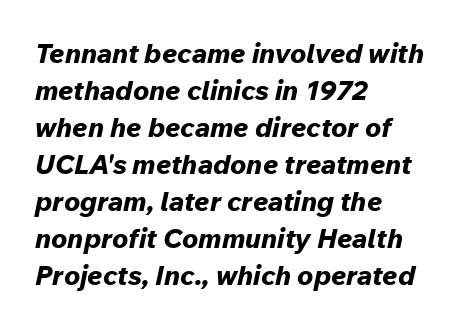
{"italic": "yes", "lean": "right", "slant_degrees": 12, "bold": "yes", "underline": "no", "align": "left", "line_spacing": "normal", "line_spacing_ratio": 1.37, "letter_spacing": "normal", "letter_spacing_em": 0.0, "glyph_px": 27}
